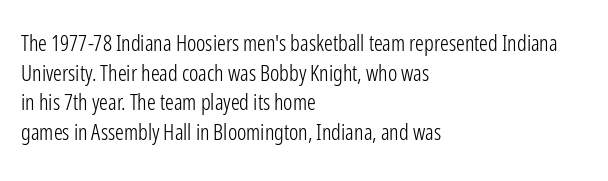
Q: Is the text bold? A: No.
Q: Is the text italic (slanted)? A: No, it is upright.
Q: Is the text underlined? A: No.
Q: How is the paragraph aligned? A: Left-aligned.
Q: Is the spacing between letters normal or unusually wide? A: Normal.
Q: Is the spacing between lines tight, normal or loose? A: Normal.
